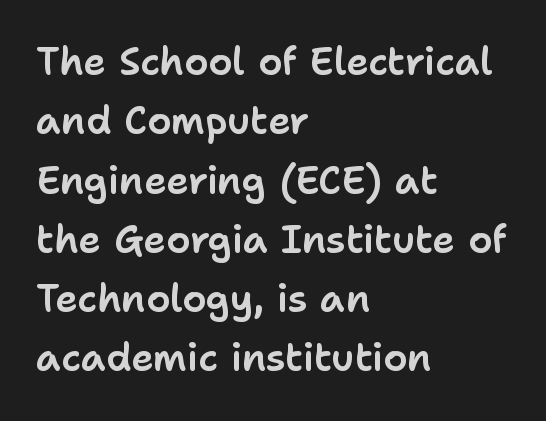
{"serif": "no", "italic": "no", "width": "normal", "stroke_contrast": "low", "x_height": "medium", "monospaced": "no", "underline": "no", "align": "left", "line_spacing": "normal", "line_spacing_ratio": 1.56, "letter_spacing": "normal", "letter_spacing_em": 0.0, "glyph_px": 38}
